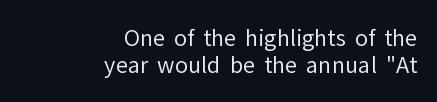
Visually the block forms a straight wall on the right and a jagged coastline on the left. Bare-footed words on every line. Each word holds together tightly as a unit, with standard inter-letter gaps. Students, observe: this is what conventionally led text looks like.
